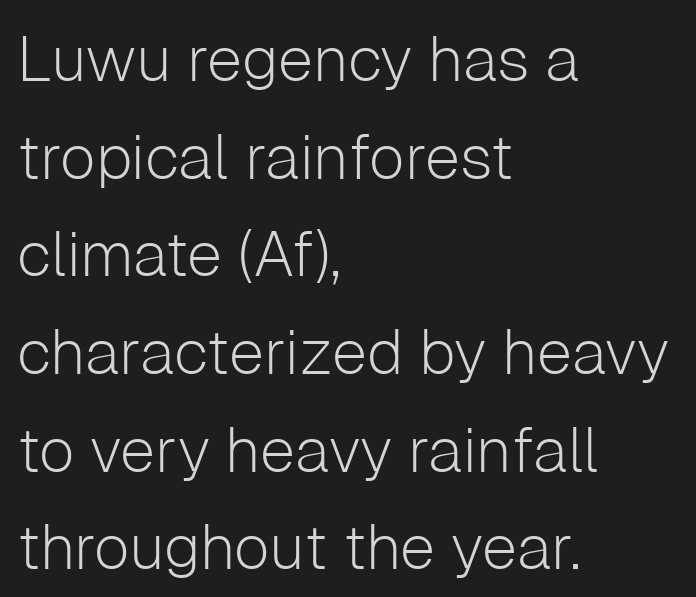
Q: Is the text bold? A: No.
Q: Is the text italic (slanted)? A: No, it is upright.
Q: Is the typeface a serif or a sans-serif typeface? A: Sans-serif.
Q: Is the text underlined? A: No.
Q: How is the paragraph aligned? A: Left-aligned.
Q: Is the spacing between letters normal or unusually wide? A: Normal.
Q: Is the spacing between lines tight, normal or loose? A: Normal.
Q: Width (condensed, normal, or wide)? A: Normal.
Q: Stroke contrast? A: Low.
Q: x-height? A: Medium.
Q: Monospaced? A: No.
